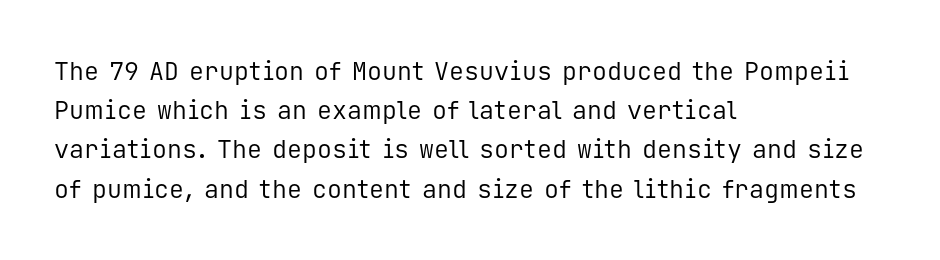
The image shows 25 px text type, upright; set left-aligned, normal line spacing (1.57x), normal letter spacing, not underlined.
